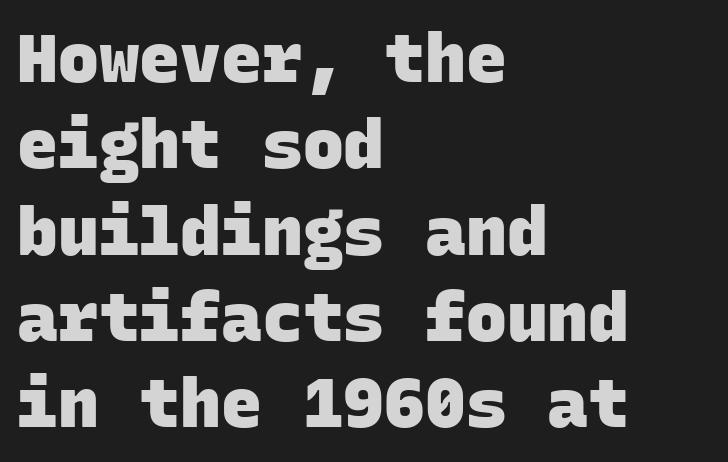
Q: Is the text bold? A: Yes.
Q: Is the typeface a serif or a sans-serif typeface? A: Sans-serif.
Q: Is the text underlined? A: No.
Q: How is the paragraph aligned? A: Left-aligned.
Q: Is the spacing between letters normal or unusually wide? A: Normal.
Q: Is the spacing between lines tight, normal or loose? A: Normal.
Q: Width (condensed, normal, or wide)? A: Normal.
Q: Stroke contrast? A: Low.
Q: x-height? A: Large.
Q: Monospaced? A: Yes.
